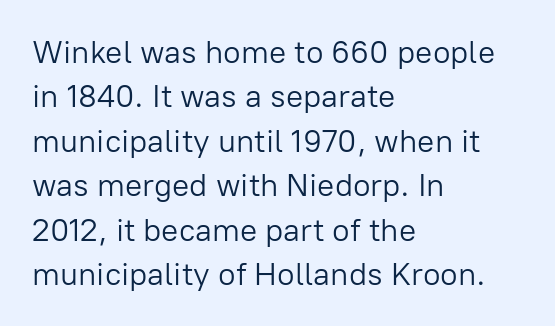
{"serif": "no", "italic": "no", "bold": "no", "weight": "light", "width": "normal", "stroke_contrast": "low", "x_height": "medium", "monospaced": "no", "underline": "no", "align": "left", "line_spacing": "normal", "line_spacing_ratio": 1.39, "letter_spacing": "normal", "letter_spacing_em": 0.0, "glyph_px": 32}
